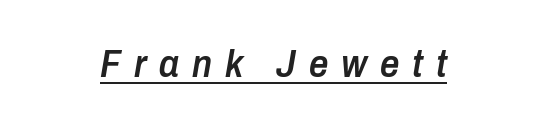
Notice how the stems are inclined rather than vertical — that's the hallmark of italics. Stems and bowls a touch heavier than normal — semibold. Students, note that the glyphs here are deliberately spaced far apart. Do the characters align in a grid? No, the font is proportional. Decoration check: the copy is underlined.
